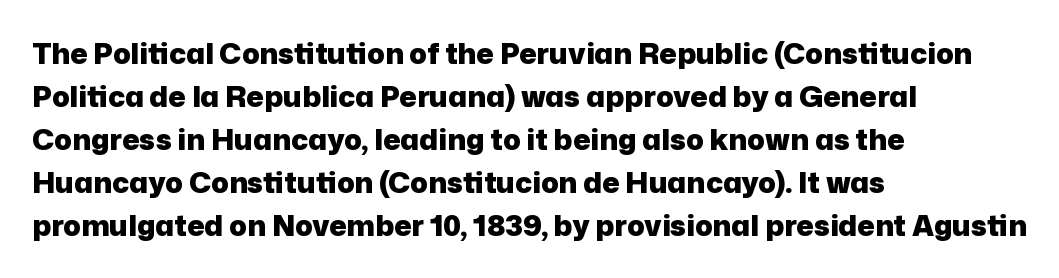
Q: Is the text bold? A: Yes.
Q: Is the text italic (slanted)? A: No, it is upright.
Q: Is the typeface a serif or a sans-serif typeface? A: Sans-serif.
Q: Is the text underlined? A: No.
Q: How is the paragraph aligned? A: Left-aligned.
Q: Is the spacing between letters normal or unusually wide? A: Normal.
Q: Is the spacing between lines tight, normal or loose? A: Normal.
Q: Width (condensed, normal, or wide)? A: Normal.
Q: Stroke contrast? A: Low.
Q: x-height? A: Medium.
Q: Monospaced? A: No.
